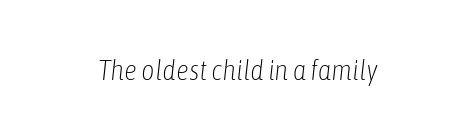
Q: Is the text bold? A: No.
Q: Is the text italic (slanted)? A: Yes, it leans right by about 6 degrees.
Q: Is the text underlined? A: No.
Q: Is the spacing between letters normal or unusually wide? A: Normal.
Q: Width (condensed, normal, or wide)? A: Condensed.
Q: Stroke contrast? A: Low.
Q: x-height? A: Medium.
Q: Monospaced? A: No.
